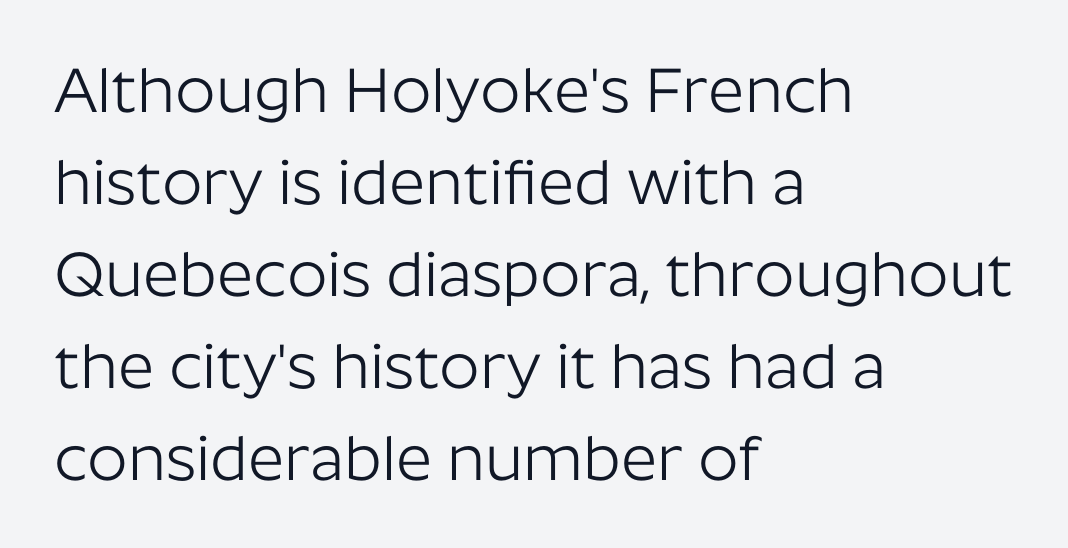
{"serif": "no", "italic": "no", "bold": "no", "weight": "light", "width": "normal", "stroke_contrast": "low", "x_height": "medium", "monospaced": "no", "underline": "no", "align": "left", "line_spacing": "normal", "line_spacing_ratio": 1.46, "letter_spacing": "normal", "letter_spacing_em": 0.0, "glyph_px": 63}
